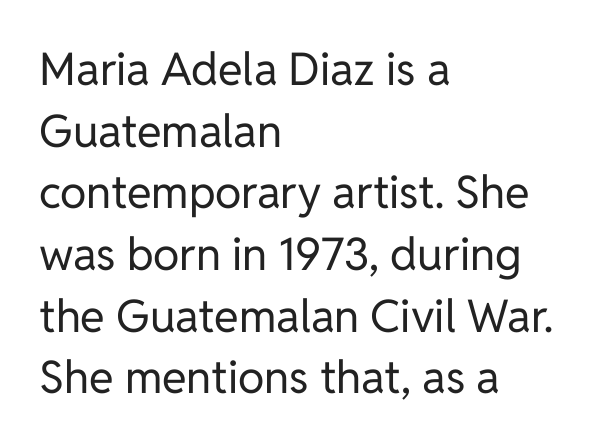
The image shows 45 px regular-weight sans-serif type, upright; set left-aligned, normal line spacing (1.37x), normal letter spacing, not underlined; low stroke contrast and a medium x-height.
